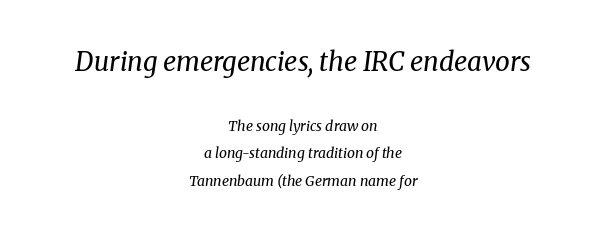
{"italic": "yes", "lean": "right", "slant_degrees": 8, "bold": "no", "underline": "no", "align": "center", "line_spacing": "loose", "line_spacing_ratio": 1.96, "letter_spacing": "normal", "letter_spacing_em": 0.0, "larger_block": "first", "size_ratio": 1.86, "glyph_px": 26}
